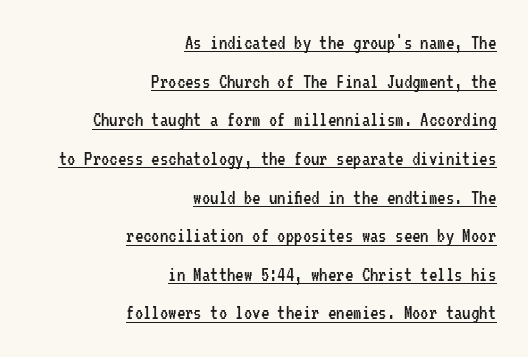
Q: Is the text bold? A: No.
Q: Is the text italic (slanted)? A: No, it is upright.
Q: Is the text underlined? A: Yes.
Q: How is the paragraph aligned? A: Right-aligned.
Q: Is the spacing between letters normal or unusually wide? A: Normal.
